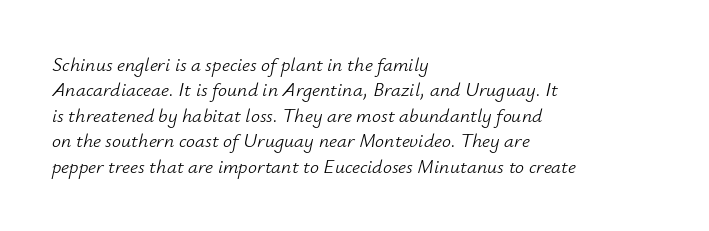
The image shows 20 px text type, italic (leaning right); set left-aligned, normal line spacing (1.27x), normal letter spacing, not underlined.
